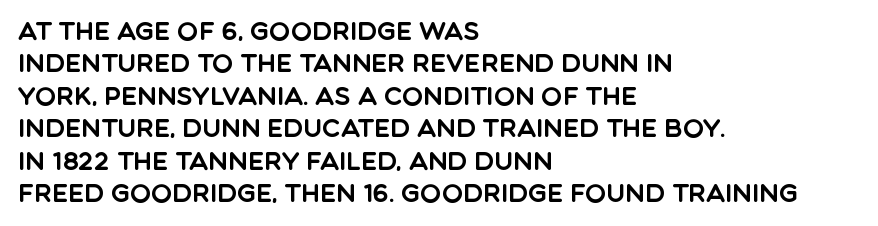
The image shows 25 px text type, upright; set left-aligned, normal line spacing (1.3x), normal letter spacing, not underlined.
